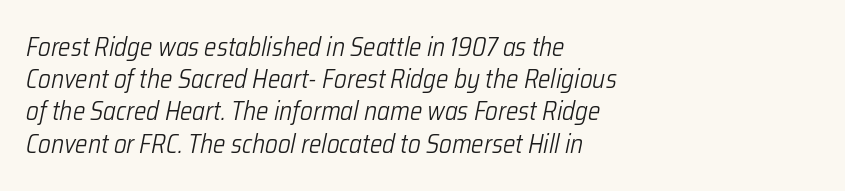
Leftover space on each line is placed entirely after the last word. Anything drawn beneath the words? Only blank space. The letters sit at their default tracking, neither squeezed nor spread. It's the slanting kind of type. The strokes carry an ordinary text weight at most.
